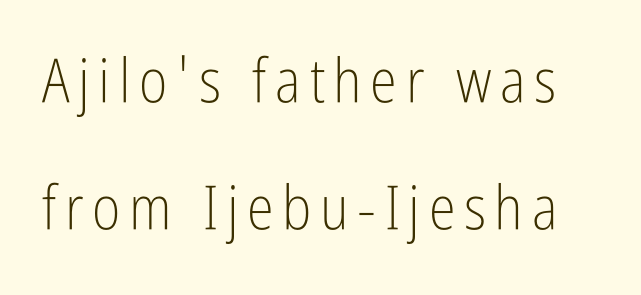
{"serif": "no", "italic": "no", "bold": "no", "weight": "light", "width": "condensed", "stroke_contrast": "low", "x_height": "medium", "monospaced": "no", "underline": "no", "line_spacing": "loose", "line_spacing_ratio": 2.08, "glyph_px": 61}
